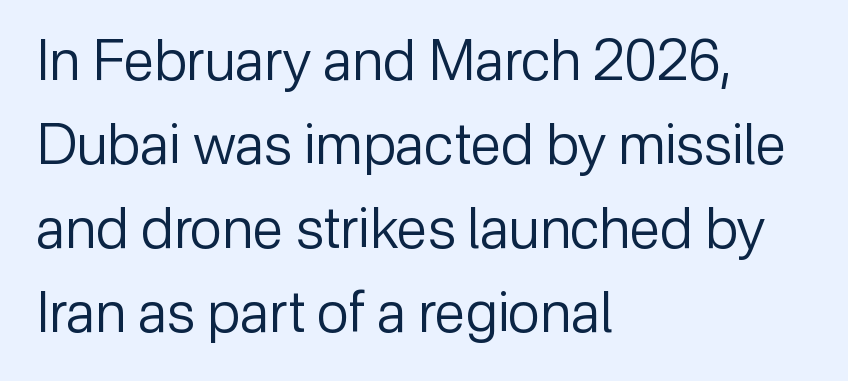
{"serif": "no", "italic": "no", "bold": "no", "weight": "regular", "width": "normal", "stroke_contrast": "low", "x_height": "medium", "monospaced": "no", "underline": "no", "align": "left", "line_spacing": "normal", "line_spacing_ratio": 1.5, "letter_spacing": "normal", "letter_spacing_em": 0.0, "glyph_px": 56}
